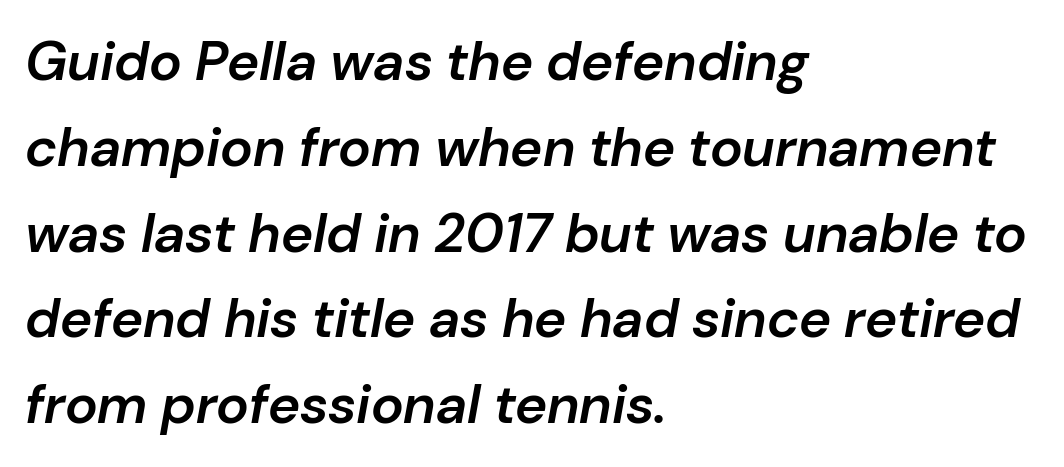
{"italic": "yes", "lean": "right", "slant_degrees": 10, "bold": "semi", "weight": "semibold", "width": "normal", "stroke_contrast": "low", "x_height": "medium", "monospaced": "no", "underline": "no", "align": "left", "line_spacing": "normal", "line_spacing_ratio": 1.56, "letter_spacing": "normal", "letter_spacing_em": 0.0, "glyph_px": 55}
